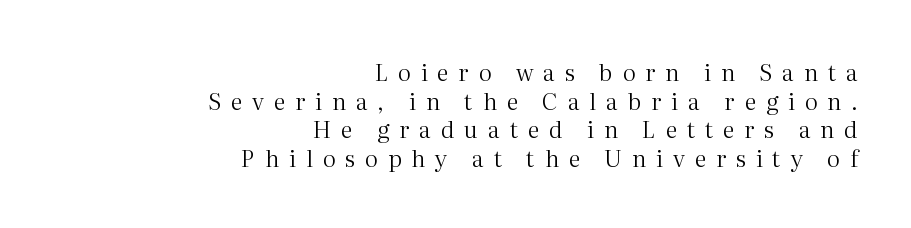
This reads as an unemphasized weight, regular at the heaviest. Ordinary non-slanted type is in use. Typeset ragged left — the right edge is the straight one. Characters follow at a spacing far wider than the type designer built in. The area under the type is left untouched.
